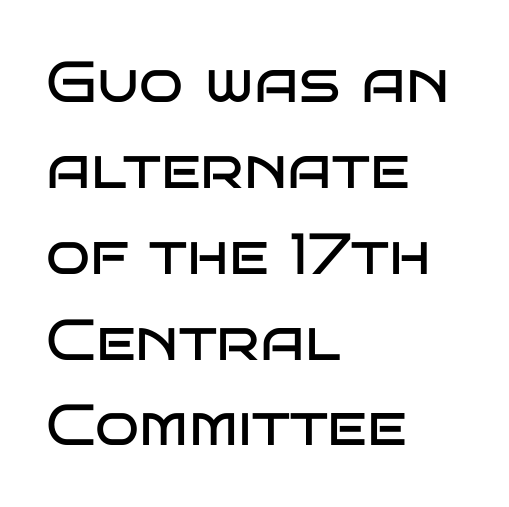
Q: Is the text bold? A: No.
Q: Is the text italic (slanted)? A: No, it is upright.
Q: Is the typeface a serif or a sans-serif typeface? A: Sans-serif.
Q: Is the text underlined? A: No.
Q: How is the paragraph aligned? A: Left-aligned.
Q: Is the spacing between letters normal or unusually wide? A: Normal.
Q: Is the spacing between lines tight, normal or loose? A: Normal.
Q: Width (condensed, normal, or wide)? A: Wide.
Q: Stroke contrast? A: Low.
Q: x-height? A: Large.
Q: Monospaced? A: No.
